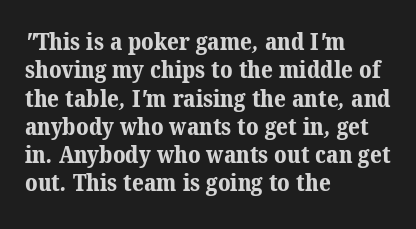
Q: Is the text bold? A: Yes.
Q: Is the text underlined? A: No.
Q: How is the paragraph aligned? A: Left-aligned.
Q: Is the spacing between letters normal or unusually wide? A: Normal.
